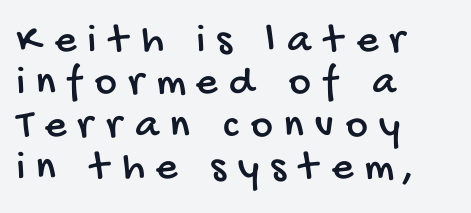
Q: Is the typeface a serif or a sans-serif typeface? A: Sans-serif.
Q: Is the text underlined? A: No.
Q: How is the paragraph aligned? A: Left-aligned.
Q: Is the spacing between letters normal or unusually wide? A: Unusually wide.
Q: Is the spacing between lines tight, normal or loose? A: Tight.
Q: Width (condensed, normal, or wide)? A: Condensed.
Q: Stroke contrast? A: Low.
Q: x-height? A: Large.
Q: Monospaced? A: No.
